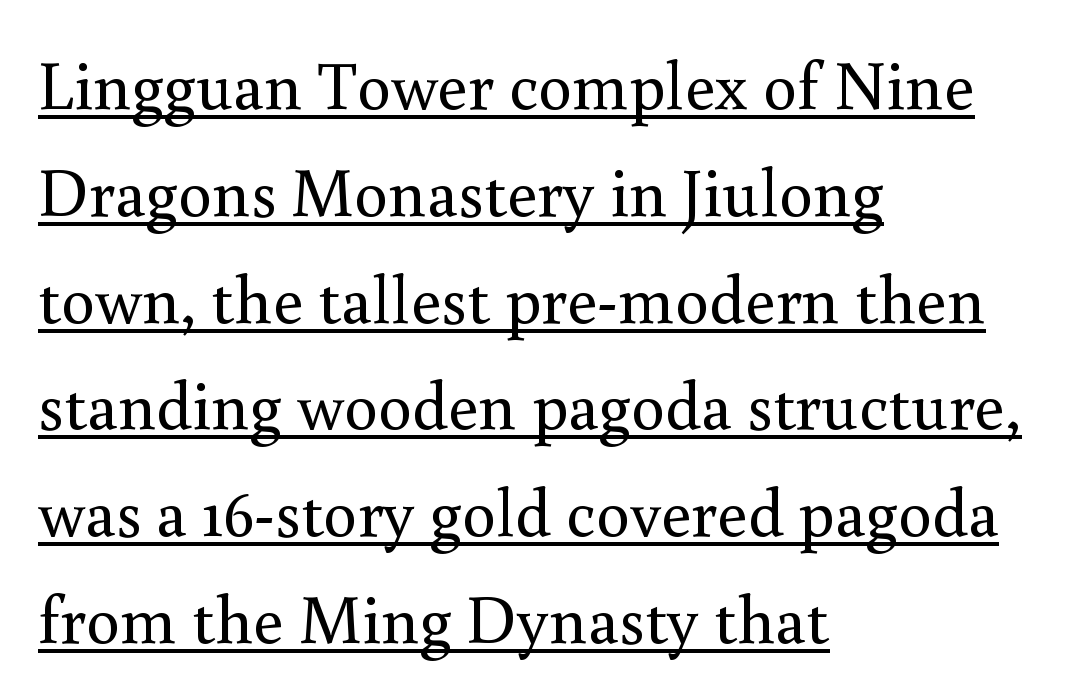
Q: Is the text bold? A: No.
Q: Is the text italic (slanted)? A: No, it is upright.
Q: Is the typeface a serif or a sans-serif typeface? A: Serif.
Q: Is the text underlined? A: Yes.
Q: How is the paragraph aligned? A: Left-aligned.
Q: Is the spacing between letters normal or unusually wide? A: Normal.
Q: Is the spacing between lines tight, normal or loose? A: Normal.
Q: Width (condensed, normal, or wide)? A: Normal.
Q: Stroke contrast? A: Medium.
Q: x-height? A: Small.
Q: Monospaced? A: No.
